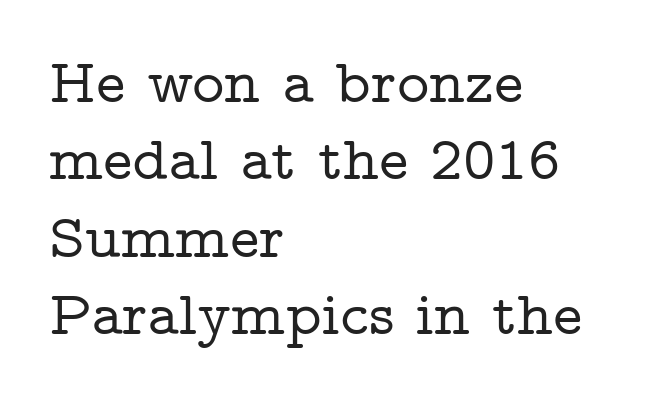
Q: Is the text italic (slanted)? A: No, it is upright.
Q: Is the typeface a serif or a sans-serif typeface? A: Serif.
Q: Is the text underlined? A: No.
Q: How is the paragraph aligned? A: Left-aligned.
Q: Is the spacing between letters normal or unusually wide? A: Normal.
Q: Is the spacing between lines tight, normal or loose? A: Normal.
Q: Width (condensed, normal, or wide)? A: Wide.
Q: Stroke contrast? A: Low.
Q: x-height? A: Medium.
Q: Monospaced? A: No.
